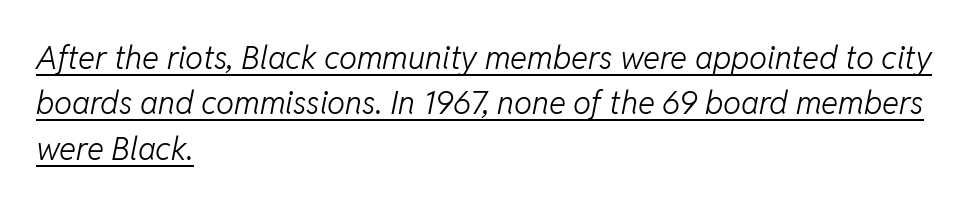
{"italic": "yes", "lean": "right", "slant_degrees": 11, "bold": "no", "weight": "light", "width": "normal", "stroke_contrast": "low", "x_height": "medium", "monospaced": "no", "underline": "yes", "align": "left", "line_spacing": "normal", "line_spacing_ratio": 1.42, "letter_spacing": "normal", "letter_spacing_em": 0.0, "glyph_px": 32}
